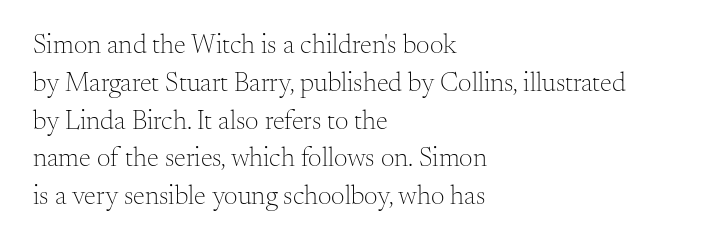
{"italic": "no", "bold": "no", "underline": "no", "align": "left", "line_spacing": "normal", "line_spacing_ratio": 1.4, "letter_spacing": "normal", "letter_spacing_em": 0.0, "glyph_px": 27}
